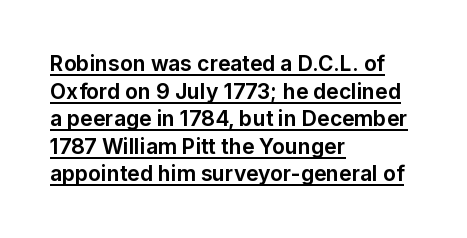
{"italic": "no", "bold": "yes", "underline": "yes", "align": "left", "line_spacing": "normal", "line_spacing_ratio": 1.31, "letter_spacing": "normal", "letter_spacing_em": 0.0, "glyph_px": 21}
